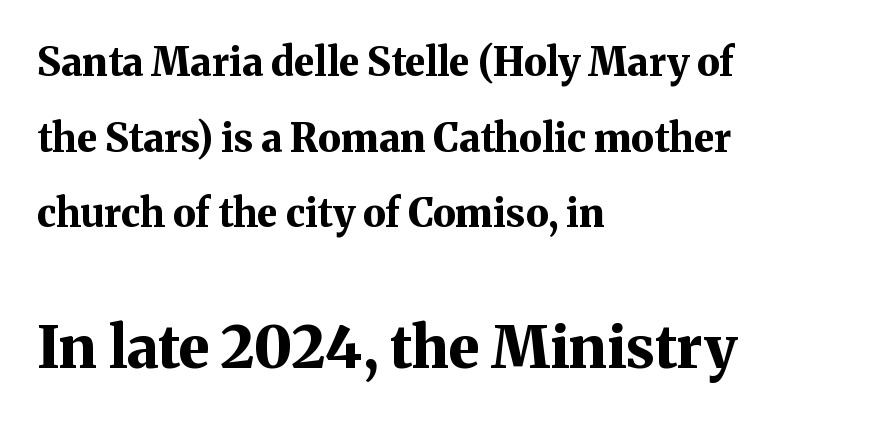
The image shows 58 px bold serif type, upright; set left-aligned, loose line spacing (1.94x), normal letter spacing, not underlined; the second (bottom) block is 1.49x larger; medium stroke contrast and a medium x-height.
